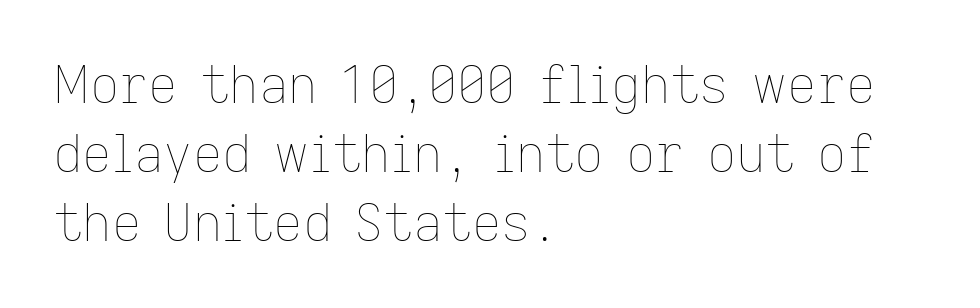
Q: Is the text bold? A: No.
Q: Is the text italic (slanted)? A: No, it is upright.
Q: Is the text underlined? A: No.
Q: How is the paragraph aligned? A: Left-aligned.
Q: Is the spacing between letters normal or unusually wide? A: Normal.
Q: Is the spacing between lines tight, normal or loose? A: Normal.
Q: Width (condensed, normal, or wide)? A: Normal.
Q: Stroke contrast? A: Low.
Q: x-height? A: Medium.
Q: Monospaced? A: No.
